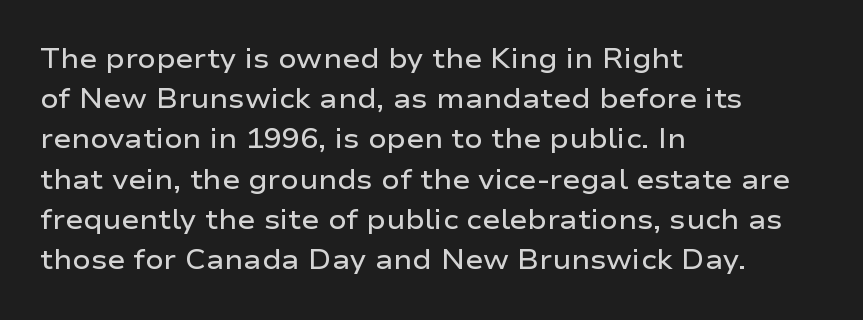
The paragraph has a hard left edge and a soft right edge. Nobody drew a line under any word here. Notice how descenders clear the ascenders below comfortably — that's standard leading. Its strokes are somewhat broadened, the hallmark of semibold type. The axis of the letterforms is exactly vertical. The letterforms sit shoulder to shoulder at normal distance.
